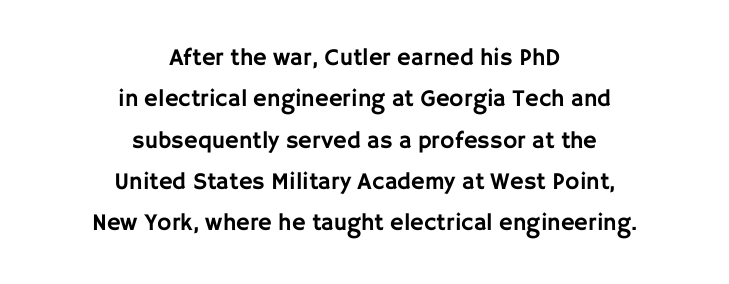
Q: Is the text italic (slanted)? A: No, it is upright.
Q: Is the text underlined? A: No.
Q: How is the paragraph aligned? A: Centered.
Q: Is the spacing between letters normal or unusually wide? A: Normal.
